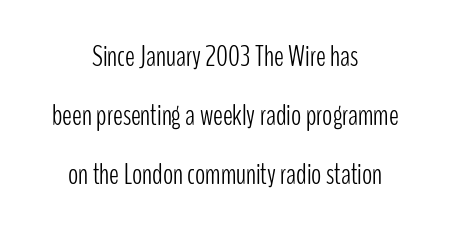
{"serif": "no", "italic": "no", "bold": "no", "weight": "light", "width": "condensed", "stroke_contrast": "low", "x_height": "medium", "monospaced": "no", "underline": "no", "align": "center", "line_spacing": "loose", "line_spacing_ratio": 1.96, "letter_spacing": "normal", "letter_spacing_em": 0.0, "glyph_px": 30}
